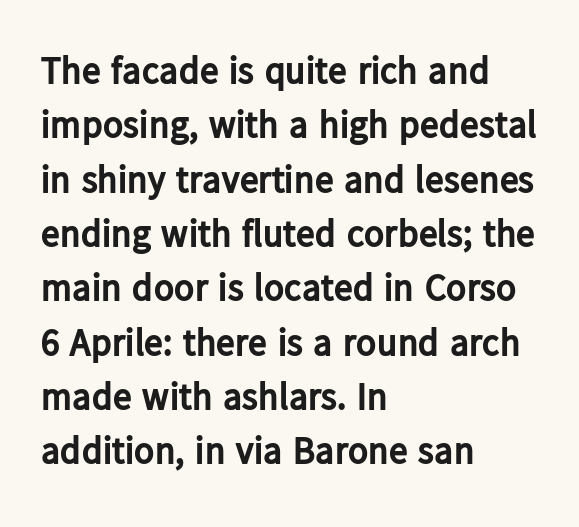
Note the varied advance widths — an 'i' is clearly narrower than an 'm'. The passage is arranged the way most books set body copy — flush left. You can tell from the bare stems that sans-serif type was used. Characters remain perfectly vertical along every line.
